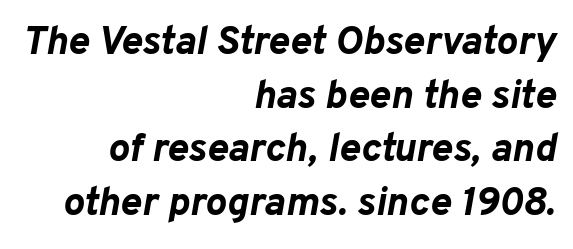
The image shows 40 px bold type, italic (leaning right); set right-aligned, normal line spacing (1.34x), normal letter spacing, not underlined; low stroke contrast and a medium x-height.
